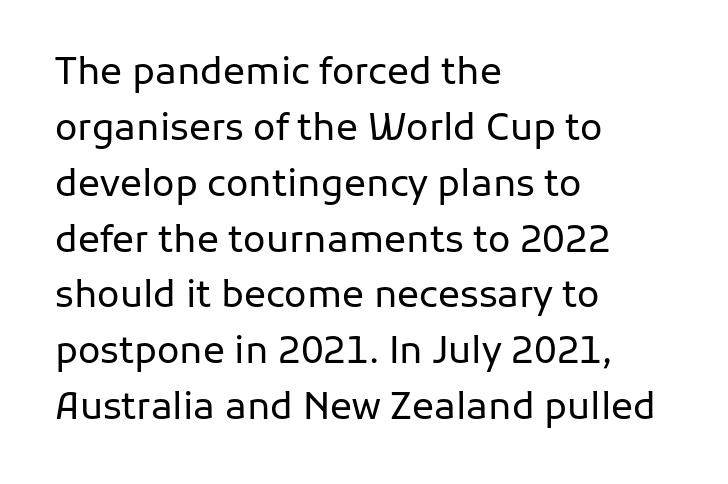
The image shows 37 px regular-weight sans-serif type, upright; set left-aligned, normal line spacing (1.51x), normal letter spacing, not underlined; low stroke contrast and a medium x-height.
